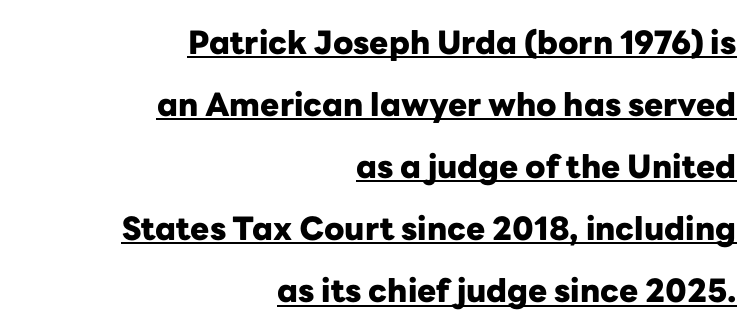
The image shows 32 px heavy sans-serif type, upright; set right-aligned, loose line spacing (1.94x), normal letter spacing, underlined; low stroke contrast and a medium x-height.
